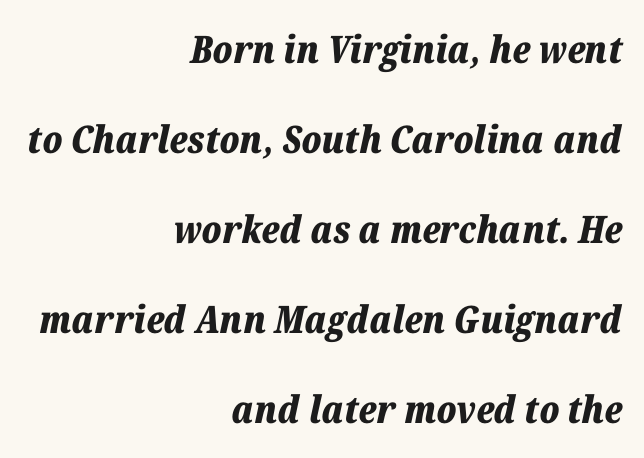
{"italic": "yes", "lean": "right", "slant_degrees": 12, "bold": "yes", "weight": "bold", "width": "normal", "stroke_contrast": "low", "x_height": "medium", "monospaced": "no", "underline": "no", "align": "right", "line_spacing": "loose", "line_spacing_ratio": 2.37, "letter_spacing": "normal", "letter_spacing_em": 0.0, "glyph_px": 38}
